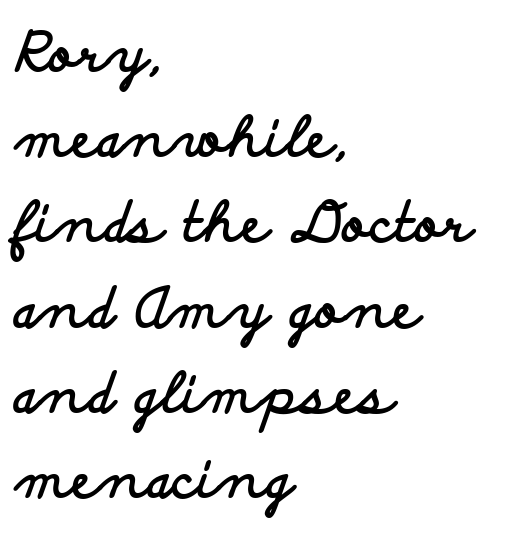
{"serif": "no", "bold": "yes", "weight": "bold", "width": "wide", "stroke_contrast": "low", "x_height": "small", "monospaced": "no", "underline": "no", "align": "left", "line_spacing": "normal", "line_spacing_ratio": 1.55, "letter_spacing": "normal", "letter_spacing_em": 0.0, "glyph_px": 55}
